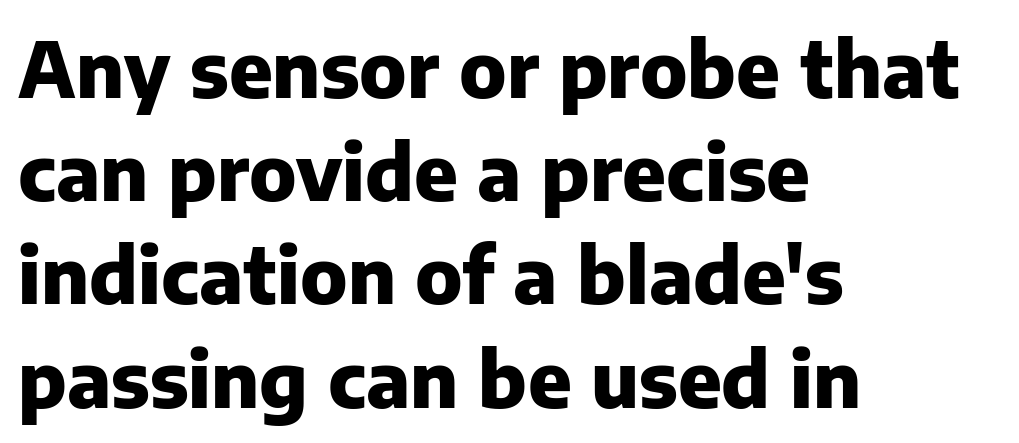
The image shows 77 px heavy sans-serif type, upright; set left-aligned, normal line spacing (1.34x), normal letter spacing, not underlined; low stroke contrast and a medium x-height.
